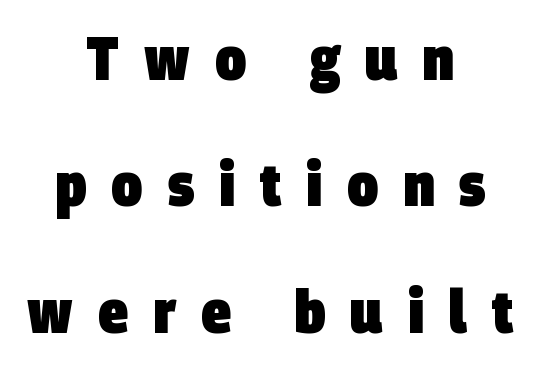
{"serif": "no", "bold": "yes", "weight": "heavy", "width": "condensed", "stroke_contrast": "low", "x_height": "large", "monospaced": "no", "underline": "no", "align": "center", "line_spacing": "loose", "line_spacing_ratio": 2.07, "letter_spacing": "wide", "letter_spacing_em": 0.41, "glyph_px": 61}
